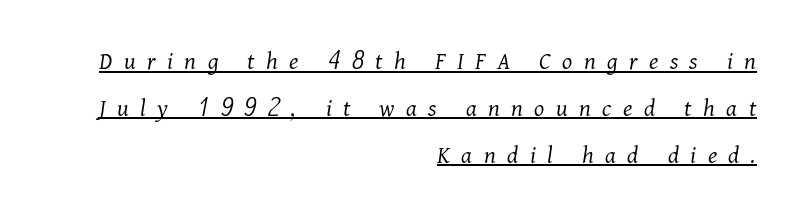
The image shows 26 px text type, italic (leaning right); set right-aligned, line spacing 1.8x, unusually wide letter spacing (+0.44 em), underlined.
